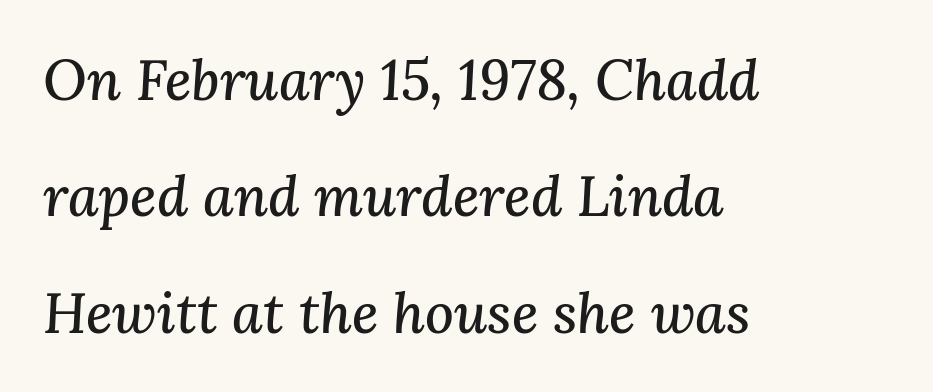
The image shows 56 px serif type, italic (leaning right); set left-aligned, loose line spacing (2.08x), normal letter spacing, not underlined; medium stroke contrast and a medium x-height.
